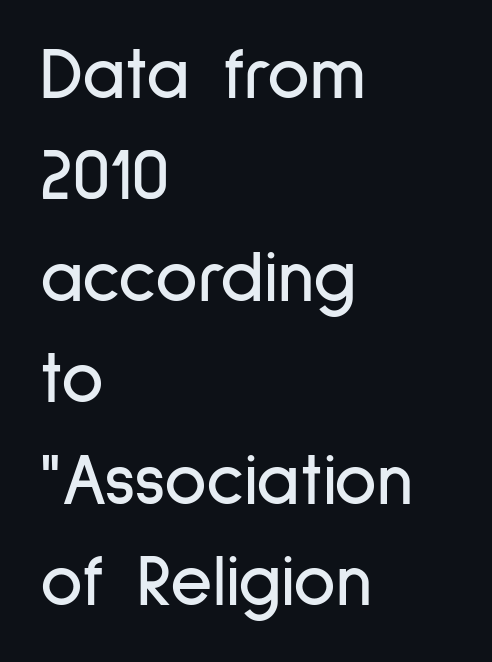
{"serif": "no", "italic": "no", "width": "condensed", "stroke_contrast": "low", "x_height": "medium", "monospaced": "no", "underline": "no", "align": "left", "line_spacing": "normal", "line_spacing_ratio": 1.39, "letter_spacing": "normal", "letter_spacing_em": 0.0, "glyph_px": 73}
